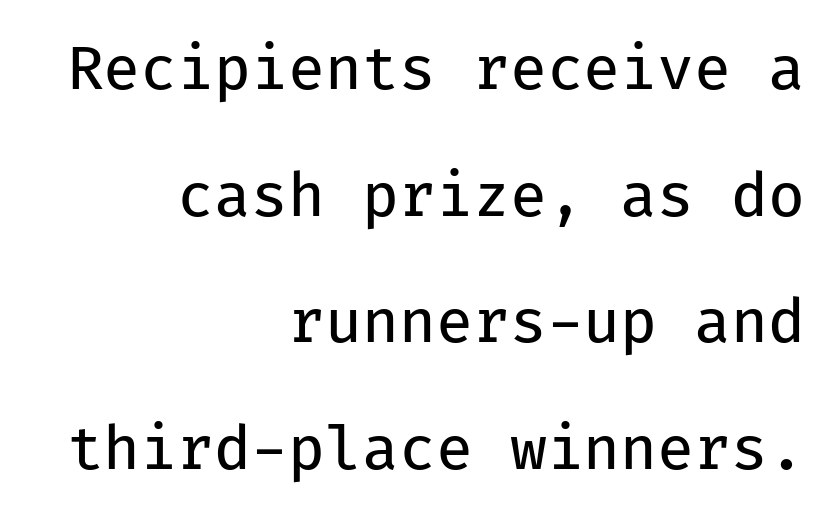
Q: Is the text bold? A: No.
Q: Is the text italic (slanted)? A: No, it is upright.
Q: Is the typeface a serif or a sans-serif typeface? A: Sans-serif.
Q: Is the text underlined? A: No.
Q: How is the paragraph aligned? A: Right-aligned.
Q: Is the spacing between letters normal or unusually wide? A: Normal.
Q: Is the spacing between lines tight, normal or loose? A: Loose.
Q: Width (condensed, normal, or wide)? A: Normal.
Q: Stroke contrast? A: Low.
Q: x-height? A: Medium.
Q: Monospaced? A: Yes.
